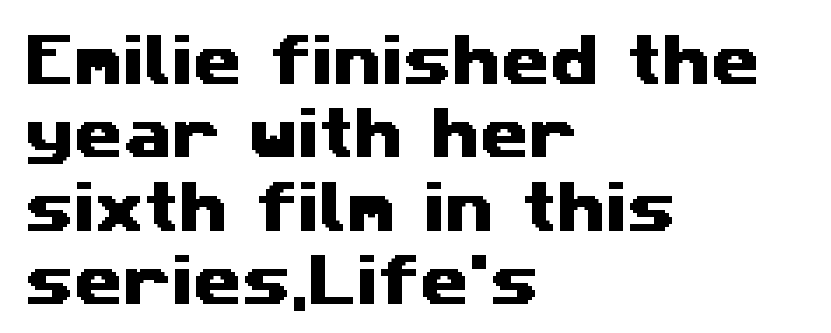
Q: Is the typeface a serif or a sans-serif typeface? A: Sans-serif.
Q: Is the text underlined? A: No.
Q: How is the paragraph aligned? A: Left-aligned.
Q: Is the spacing between letters normal or unusually wide? A: Normal.
Q: Is the spacing between lines tight, normal or loose? A: Normal.
Q: Width (condensed, normal, or wide)? A: Wide.
Q: Stroke contrast? A: Medium.
Q: x-height? A: Medium.
Q: Monospaced? A: No.
